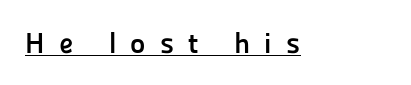
{"serif": "no", "italic": "no", "bold": "yes", "weight": "semibold", "width": "normal", "stroke_contrast": "low", "x_height": "medium", "monospaced": "no", "underline": "yes", "letter_spacing": "wide", "letter_spacing_em": 0.49, "glyph_px": 29}
